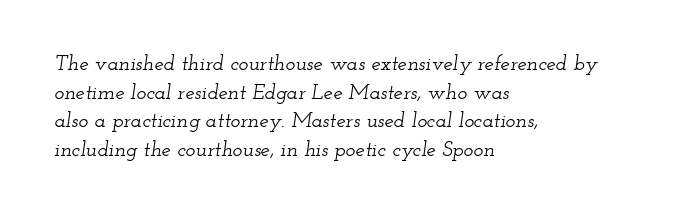
Q: Is the text italic (slanted)? A: Yes, it leans right by about 12 degrees.
Q: Is the text underlined? A: No.
Q: How is the paragraph aligned? A: Left-aligned.
Q: Is the spacing between letters normal or unusually wide? A: Normal.
Q: Is the spacing between lines tight, normal or loose? A: Normal.
